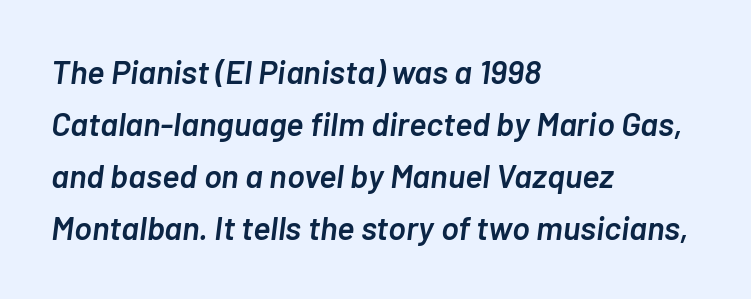
Q: Is the text bold? A: Semi-bold.
Q: Is the text italic (slanted)? A: Yes, it leans right by about 7 degrees.
Q: Is the text underlined? A: No.
Q: How is the paragraph aligned? A: Left-aligned.
Q: Is the spacing between letters normal or unusually wide? A: Normal.
Q: Is the spacing between lines tight, normal or loose? A: Normal.
Q: Width (condensed, normal, or wide)? A: Normal.
Q: Stroke contrast? A: Low.
Q: x-height? A: Medium.
Q: Monospaced? A: No.
